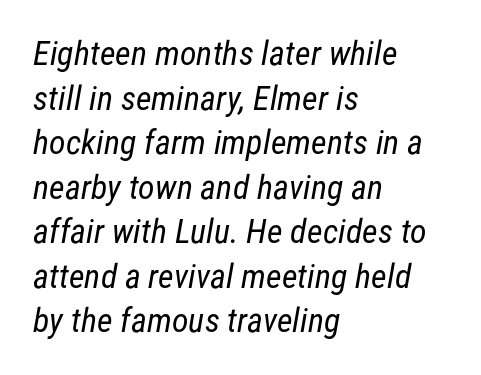
The image shows 34 px regular-weight, condensed sans-serif type; set left-aligned, normal line spacing (1.31x), normal letter spacing, not underlined; low stroke contrast and a medium x-height.
